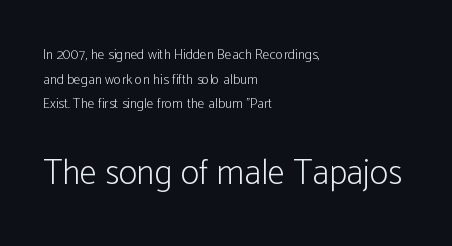
The image shows 35 px light, condensed sans-serif type, upright; set left-aligned, line spacing 1.76x, normal letter spacing, not underlined; the second (bottom) block is 2.5x larger; low stroke contrast and a medium x-height.
